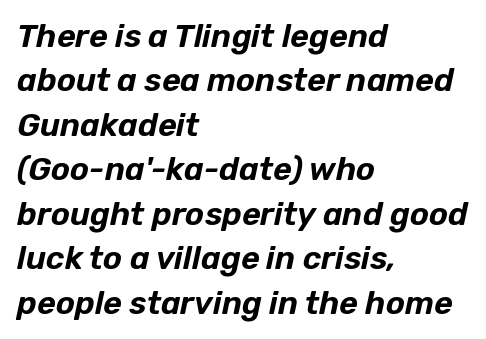
The image shows 32 px text type, italic (leaning right); set left-aligned, normal line spacing (1.39x), normal letter spacing, not underlined; low stroke contrast and a medium x-height.
